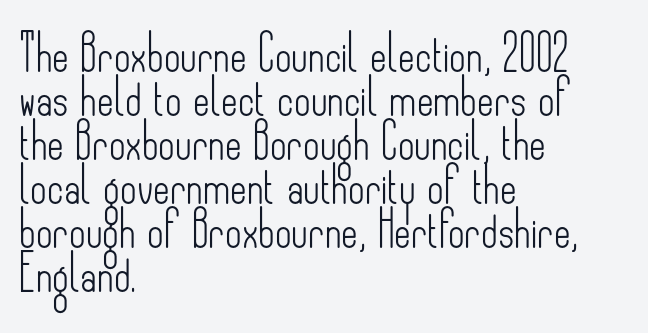
The image shows 36 px light, condensed sans-serif type, upright; set left-aligned, line spacing 1.22x, normal letter spacing, not underlined; low stroke contrast and a small x-height.
